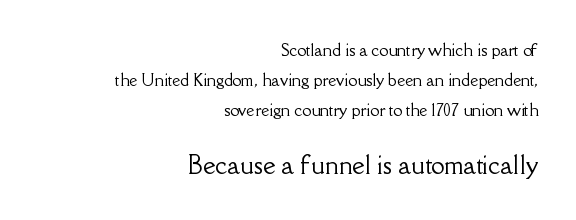
Anything drawn beneath the words? Only blank space. Layout note: lines flush right. This is roman type, the default non-slanted kind. Look at the tracking — it's just the regular setting, nothing added. Here the second block reads like a headline and the first like body copy.
